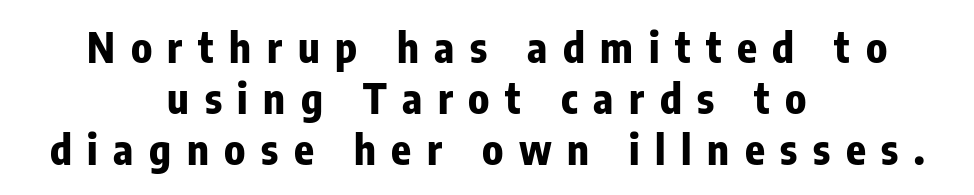
Plenty of ink on the page — the face is bold. Upright lettering throughout. Plain, unruled lines of type. Unlike a traditional serif, this face leaves its strokes unadorned. Do the characters align in a grid? No, the font is proportional. The letterforms stand isolated, each surrounded by extra space.
